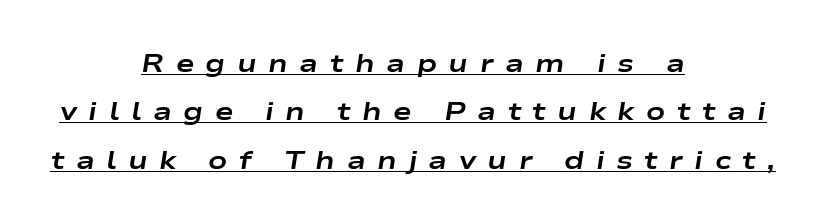
Q: Is the text bold? A: Yes.
Q: Is the text italic (slanted)? A: Yes, it leans right by about 9 degrees.
Q: Is the text underlined? A: Yes.
Q: How is the paragraph aligned? A: Centered.
Q: Is the spacing between letters normal or unusually wide? A: Unusually wide.
Q: Is the spacing between lines tight, normal or loose? A: Loose.
